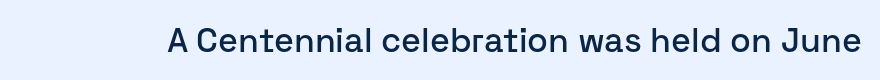
{"serif": "no", "italic": "no", "width": "normal", "stroke_contrast": "low", "x_height": "medium", "monospaced": "no", "underline": "no", "letter_spacing": "normal", "letter_spacing_em": 0.0, "glyph_px": 34}
